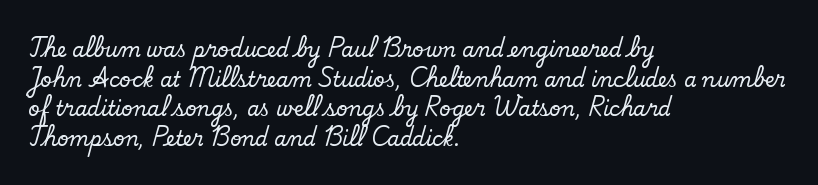
{"underline": "no", "align": "left", "line_spacing": "normal", "line_spacing_ratio": 1.48, "letter_spacing": "normal", "letter_spacing_em": 0.0, "glyph_px": 20}
